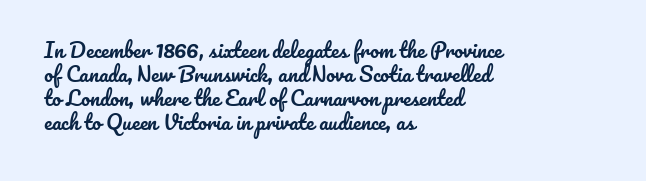
The image shows 20 px text type; set left-aligned, line spacing 1.2x, normal letter spacing, not underlined.
